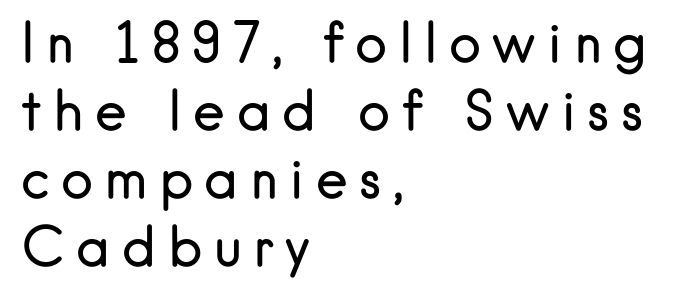
The image shows 54 px regular-weight sans-serif type, upright; set left-aligned, normal line spacing (1.26x), unusually wide letter spacing (+0.21 em), not underlined; low stroke contrast and a small x-height.
